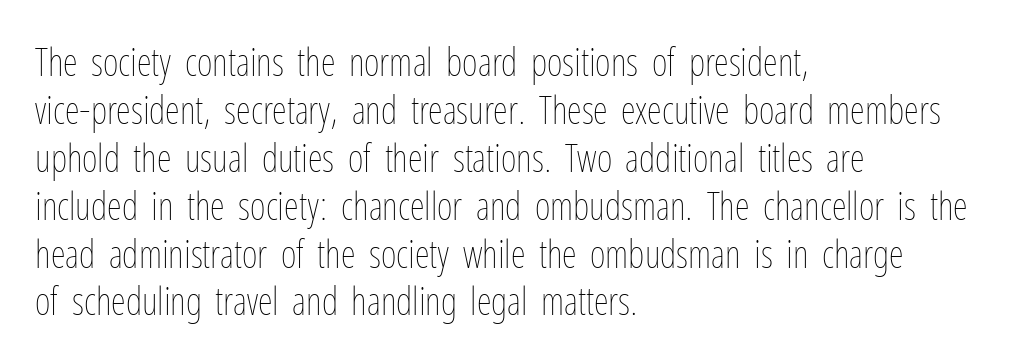
{"italic": "no", "bold": "no", "weight": "thin", "width": "condensed", "stroke_contrast": "low", "x_height": "medium", "monospaced": "no", "underline": "no", "align": "left", "line_spacing": "normal", "line_spacing_ratio": 1.26, "letter_spacing": "normal", "letter_spacing_em": 0.0, "glyph_px": 38}
